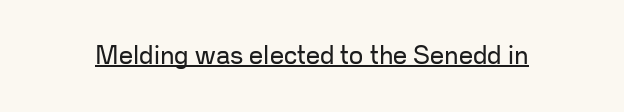
The image shows 25 px text type, upright; set normal letter spacing, underlined.
